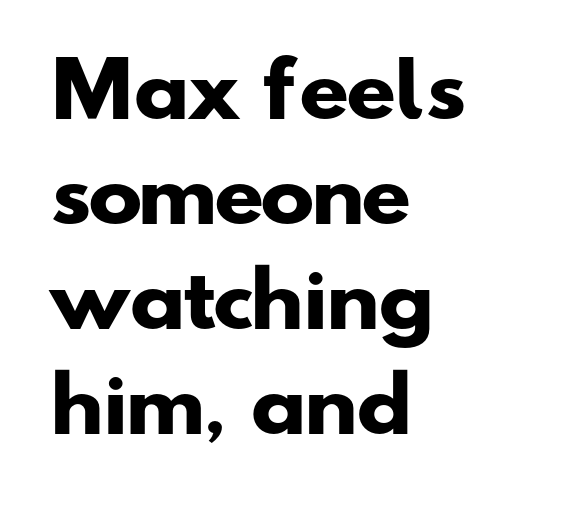
Q: Is the text bold? A: Yes.
Q: Is the typeface a serif or a sans-serif typeface? A: Sans-serif.
Q: Is the text underlined? A: No.
Q: How is the paragraph aligned? A: Left-aligned.
Q: Is the spacing between letters normal or unusually wide? A: Normal.
Q: Is the spacing between lines tight, normal or loose? A: Normal.
Q: Width (condensed, normal, or wide)? A: Wide.
Q: Stroke contrast? A: Low.
Q: x-height? A: Small.
Q: Monospaced? A: No.
